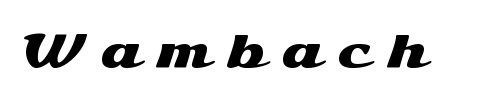
The image shows 44 px wide sans-serif type; set unusually wide letter spacing (+0.35 em), not underlined; medium stroke contrast and a medium x-height.
